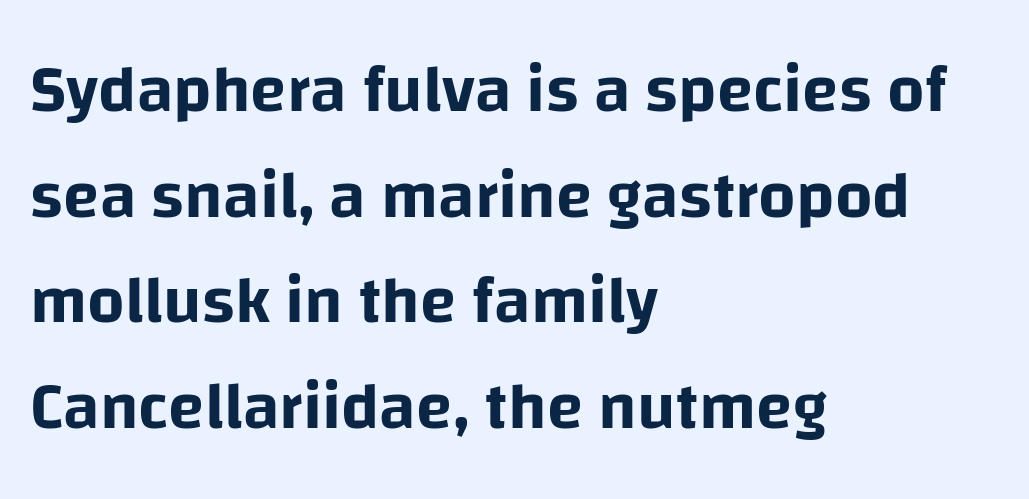
Q: Is the text italic (slanted)? A: No, it is upright.
Q: Is the typeface a serif or a sans-serif typeface? A: Sans-serif.
Q: Is the text underlined? A: No.
Q: How is the paragraph aligned? A: Left-aligned.
Q: Is the spacing between letters normal or unusually wide? A: Normal.
Q: Is the spacing between lines tight, normal or loose? A: Normal.
Q: Width (condensed, normal, or wide)? A: Normal.
Q: Stroke contrast? A: Low.
Q: x-height? A: Large.
Q: Monospaced? A: No.
